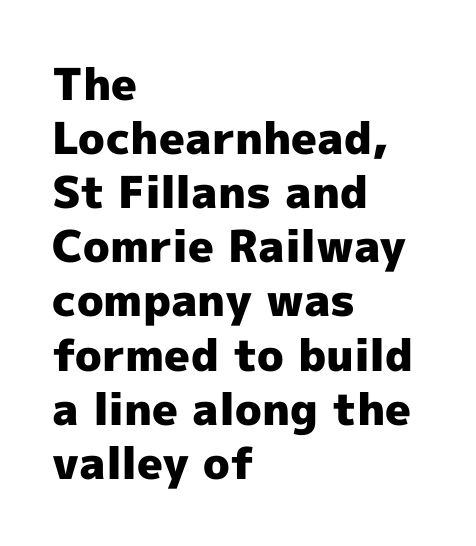
Q: Is the text bold? A: Yes.
Q: Is the text italic (slanted)? A: No, it is upright.
Q: Is the typeface a serif or a sans-serif typeface? A: Sans-serif.
Q: Is the text underlined? A: No.
Q: How is the paragraph aligned? A: Left-aligned.
Q: Is the spacing between letters normal or unusually wide? A: Normal.
Q: Width (condensed, normal, or wide)? A: Normal.
Q: x-height? A: Medium.
Q: Monospaced? A: No.
